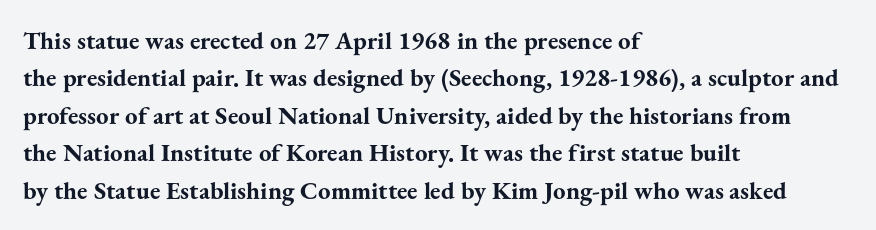
{"italic": "no", "bold": "yes", "underline": "no", "align": "left", "line_spacing": "normal", "line_spacing_ratio": 1.5, "letter_spacing": "normal", "letter_spacing_em": 0.0, "glyph_px": 25}
